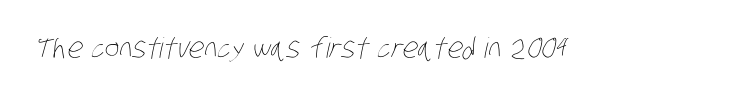
{"bold": "no", "weight": "thin", "width": "condensed", "stroke_contrast": "low", "x_height": "large", "monospaced": "no", "underline": "no", "letter_spacing": "normal", "letter_spacing_em": 0.0, "glyph_px": 28}
